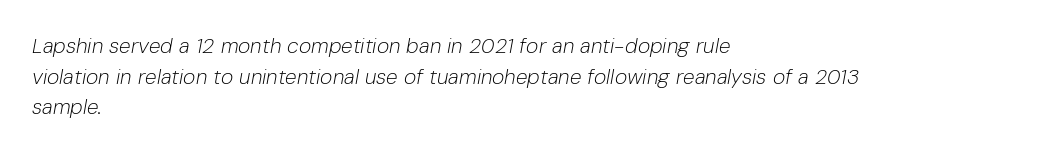
Q: Is the text bold? A: No.
Q: Is the text italic (slanted)? A: Yes, it leans right by about 10 degrees.
Q: Is the text underlined? A: No.
Q: How is the paragraph aligned? A: Left-aligned.
Q: Is the spacing between letters normal or unusually wide? A: Normal.
Q: Is the spacing between lines tight, normal or loose? A: Normal.
